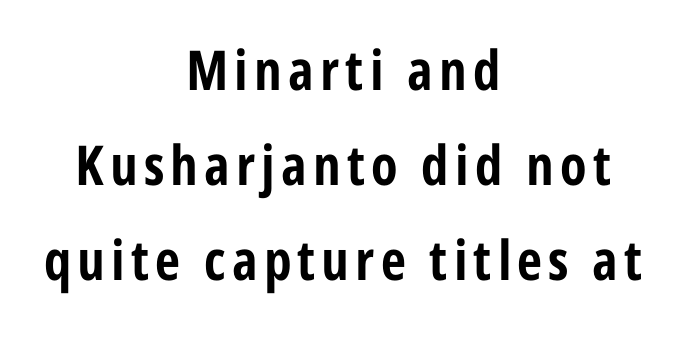
The image shows 55 px bold, condensed sans-serif type, upright; set centered, line spacing 1.73x, not underlined; low stroke contrast and a medium x-height.
